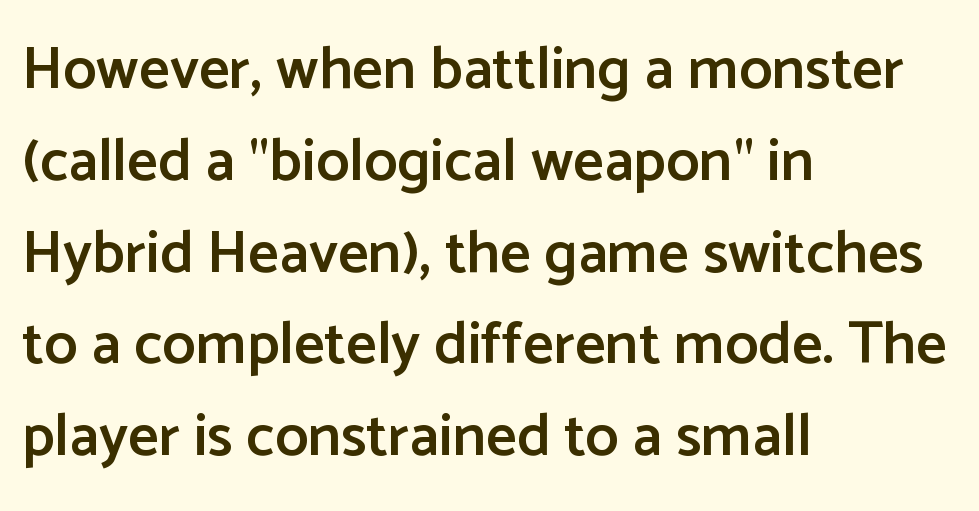
The image shows 60 px semibold sans-serif type, upright; set left-aligned, normal line spacing (1.53x), normal letter spacing, not underlined; low stroke contrast and a medium x-height.
